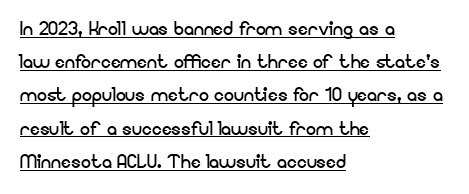
Q: Is the text bold? A: No.
Q: Is the text italic (slanted)? A: No, it is upright.
Q: Is the text underlined? A: Yes.
Q: How is the paragraph aligned? A: Left-aligned.
Q: Is the spacing between letters normal or unusually wide? A: Normal.
Q: Is the spacing between lines tight, normal or loose? A: Normal.
